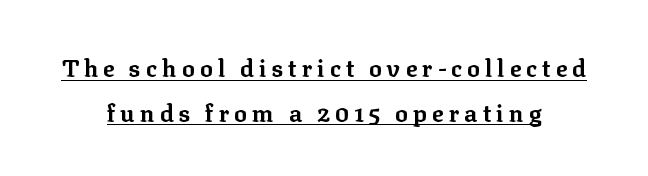
Q: Is the text bold? A: Yes.
Q: Is the text italic (slanted)? A: No, it is upright.
Q: Is the text underlined? A: Yes.
Q: How is the paragraph aligned? A: Centered.
Q: Is the spacing between letters normal or unusually wide? A: Unusually wide.
